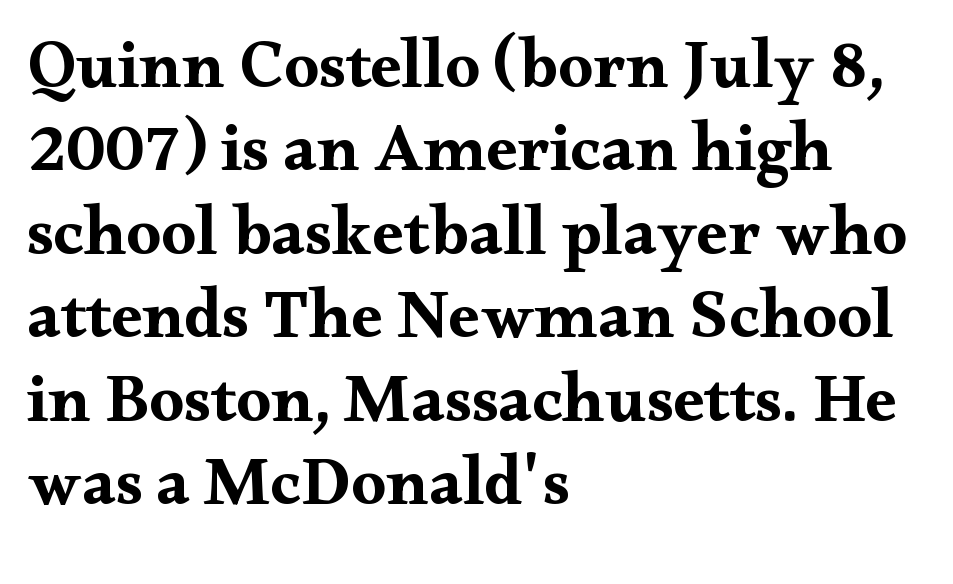
The words here are not underlined. The face used here is rendered with its standard letterfit. Here the designer chose a conventional face with non-uniform glyph widths. Letterform terminals end in serifs throughout the passage. The strokes are fattened all the way to bold.
